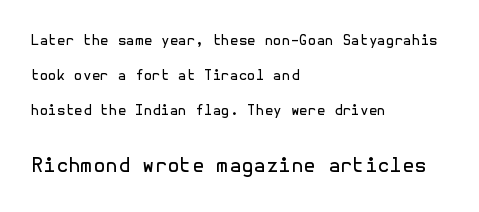
Posture: straight, roman, zero tilt. Vertical stems look standard width or narrower in stroke. Has an underline been added? It has not. Vertical spacing — loose. The line texture is even and compact thanks to regular tracking.
